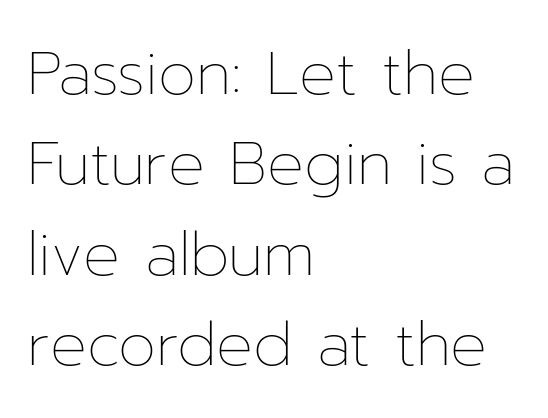
{"italic": "no", "bold": "no", "weight": "thin", "width": "normal", "stroke_contrast": "low", "x_height": "medium", "monospaced": "no", "underline": "no", "align": "left", "line_spacing": "normal", "line_spacing_ratio": 1.48, "letter_spacing": "normal", "letter_spacing_em": 0.0, "glyph_px": 61}
